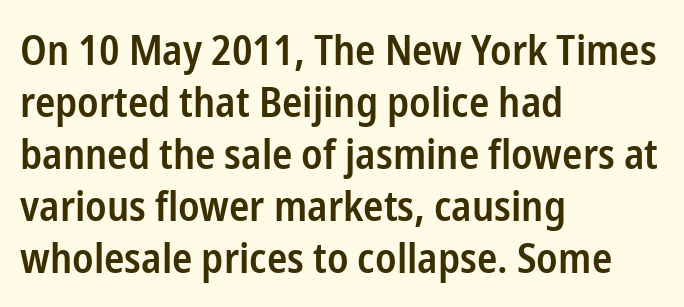
Q: Is the text bold? A: Semi-bold.
Q: Is the text italic (slanted)? A: No, it is upright.
Q: Is the typeface a serif or a sans-serif typeface? A: Sans-serif.
Q: Is the text underlined? A: No.
Q: How is the paragraph aligned? A: Left-aligned.
Q: Is the spacing between letters normal or unusually wide? A: Normal.
Q: Width (condensed, normal, or wide)? A: Condensed.
Q: Stroke contrast? A: Low.
Q: x-height? A: Medium.
Q: Monospaced? A: No.
